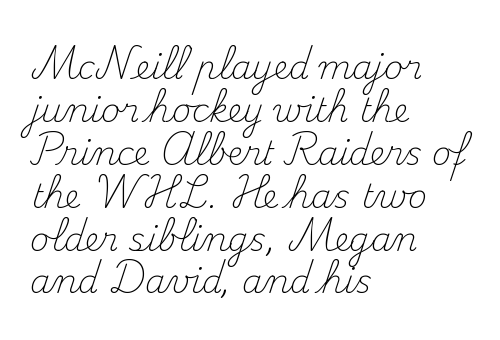
The space beneath each line is pristine and unruled. The letters advance in unequal steps, a hallmark of proportional type. Heft: none added — not bold.
